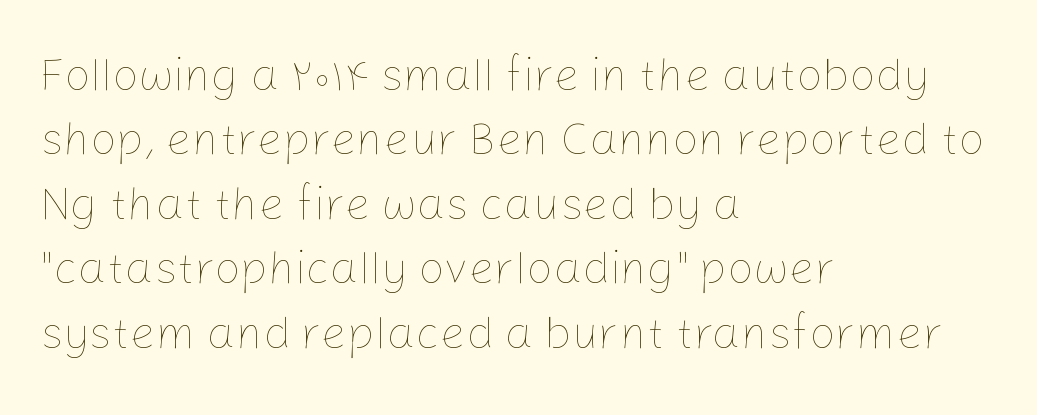
The baseline area is clear. Do the characters align in a grid? No, the font is proportional. Each stroke keeps to a modest, everyday thickness or less. Italic? Not at all — the glyphs are vertical. These lines keep a tight, regular rhythm from letter to letter. In CSS terms this would be text-align: left.
